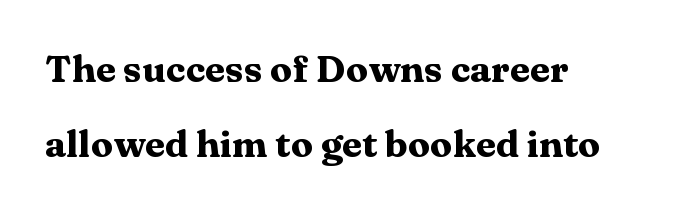
The image shows 37 px heavy, wide serif type, upright; set left-aligned, loose line spacing (2.04x), normal letter spacing, not underlined; medium stroke contrast and a medium x-height.
